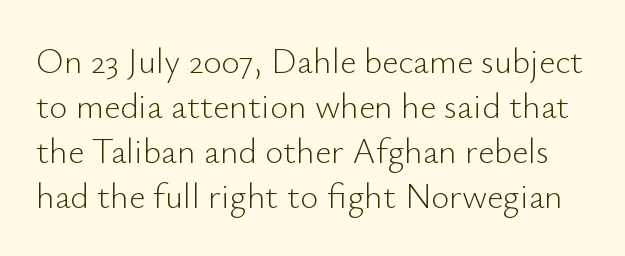
Q: Is the text bold? A: No.
Q: Is the text italic (slanted)? A: No, it is upright.
Q: Is the typeface a serif or a sans-serif typeface? A: Sans-serif.
Q: Is the text underlined? A: No.
Q: Is the spacing between letters normal or unusually wide? A: Normal.
Q: Is the spacing between lines tight, normal or loose? A: Normal.
Q: Width (condensed, normal, or wide)? A: Normal.
Q: Stroke contrast? A: Low.
Q: x-height? A: Small.
Q: Monospaced? A: No.
